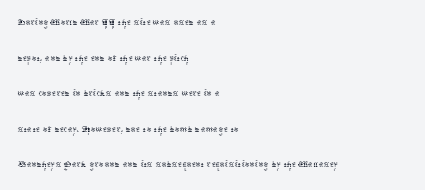
No italicization has been applied; the sample stays upright. Each line starts at the same left margin while the right side varies. Weight: regular or lighter. Compared with typical paragraphs, the rows here are spaced about the same. No extra tracking has been applied to these lines. Any mark beneath the type? The region is blank.
